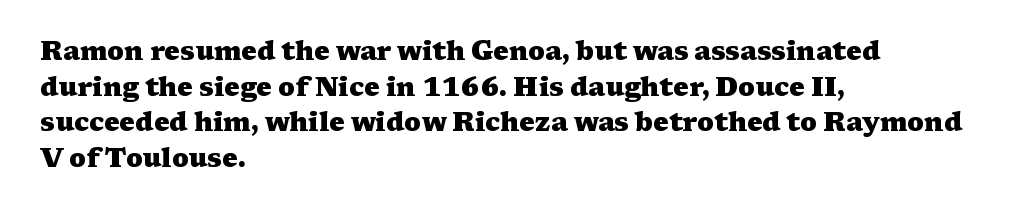
Descenders are the only things crossing below the line. Weight: bold. The tracking reads as untouched default to a designer's eye. A typesetter would mark this as roman, not italic.
